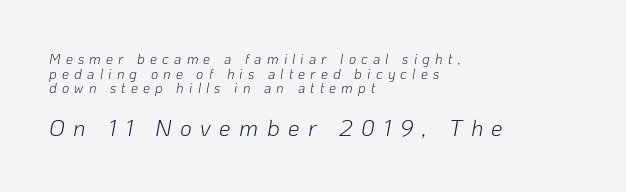
{"italic": "yes", "lean": "right", "slant_degrees": 10, "bold": "no", "underline": "no", "align": "left", "line_spacing": "tight", "line_spacing_ratio": 1.04, "letter_spacing": "wide", "letter_spacing_em": 0.37, "larger_block": "second", "size_ratio": 1.64, "glyph_px": 23}
